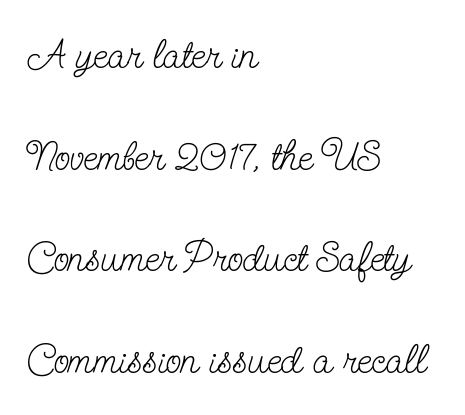
The image shows 41 px light, condensed serif type; set left-aligned, loose line spacing (2.48x), normal letter spacing, not underlined; low stroke contrast and a small x-height.
